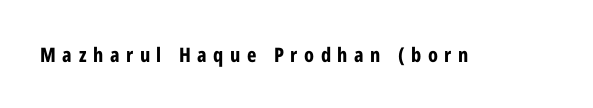
This is heavy type, rendered in bold. Caption: expanded tracking, letters set apart. Tall strokes in this sample are plumb rather than angled. Type without underlining.
